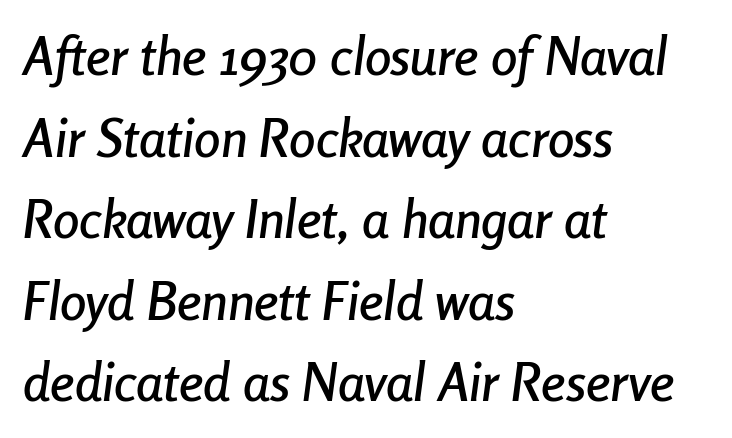
Q: Is the text italic (slanted)? A: Yes, it leans right by about 8 degrees.
Q: Is the text underlined? A: No.
Q: How is the paragraph aligned? A: Left-aligned.
Q: Is the spacing between letters normal or unusually wide? A: Normal.
Q: Is the spacing between lines tight, normal or loose? A: Normal.
Q: Width (condensed, normal, or wide)? A: Condensed.
Q: Stroke contrast? A: Low.
Q: x-height? A: Medium.
Q: Monospaced? A: No.
